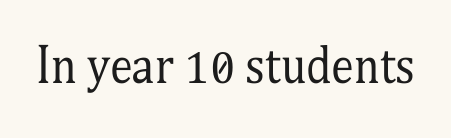
Q: Is the text bold? A: No.
Q: Is the text italic (slanted)? A: No, it is upright.
Q: Is the typeface a serif or a sans-serif typeface? A: Serif.
Q: Is the text underlined? A: No.
Q: Is the spacing between letters normal or unusually wide? A: Normal.
Q: Width (condensed, normal, or wide)? A: Condensed.
Q: Stroke contrast? A: Medium.
Q: x-height? A: Medium.
Q: Monospaced? A: No.
